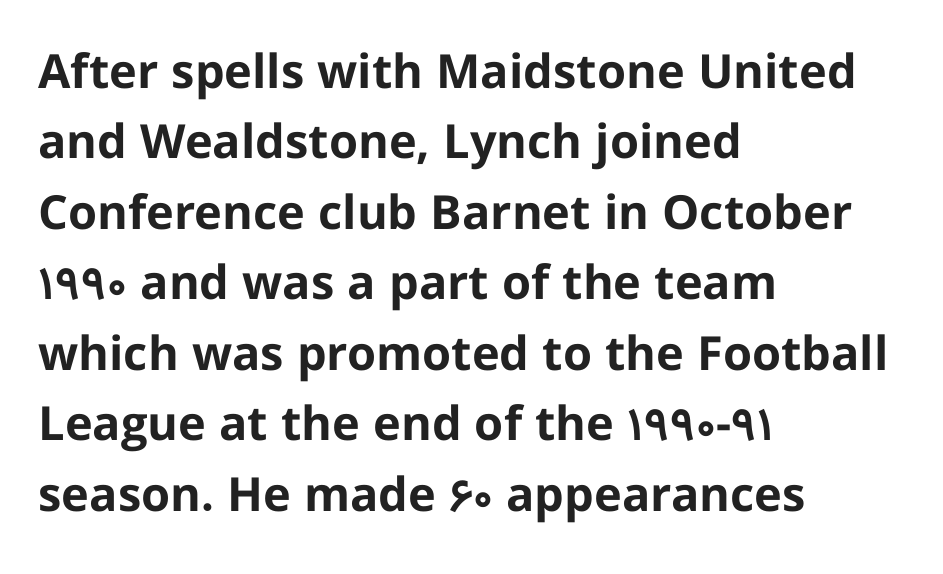
{"serif": "no", "italic": "no", "bold": "yes", "weight": "bold", "width": "normal", "stroke_contrast": "low", "x_height": "medium", "monospaced": "no", "underline": "no", "align": "left", "line_spacing": "normal", "line_spacing_ratio": 1.5, "letter_spacing": "normal", "letter_spacing_em": 0.0, "glyph_px": 47}
